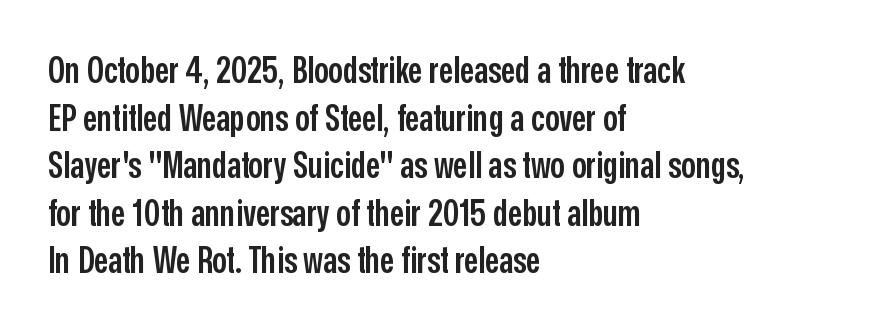
Q: Is the text bold? A: Semi-bold.
Q: Is the text italic (slanted)? A: No, it is upright.
Q: Is the typeface a serif or a sans-serif typeface? A: Sans-serif.
Q: Is the text underlined? A: No.
Q: How is the paragraph aligned? A: Left-aligned.
Q: Is the spacing between letters normal or unusually wide? A: Normal.
Q: Is the spacing between lines tight, normal or loose? A: Normal.
Q: Width (condensed, normal, or wide)? A: Condensed.
Q: Stroke contrast? A: Low.
Q: x-height? A: Medium.
Q: Monospaced? A: No.
